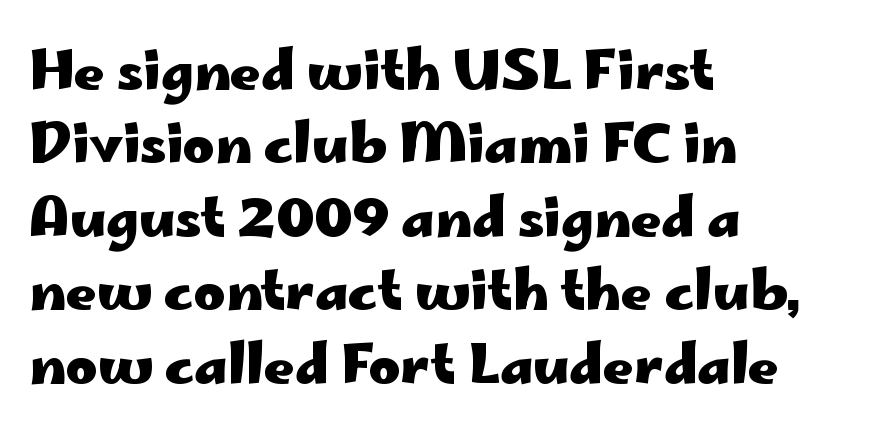
The image shows 54 px heavy, wide sans-serif type, upright; set left-aligned, normal line spacing (1.36x), normal letter spacing, not underlined; low stroke contrast and a small x-height.
